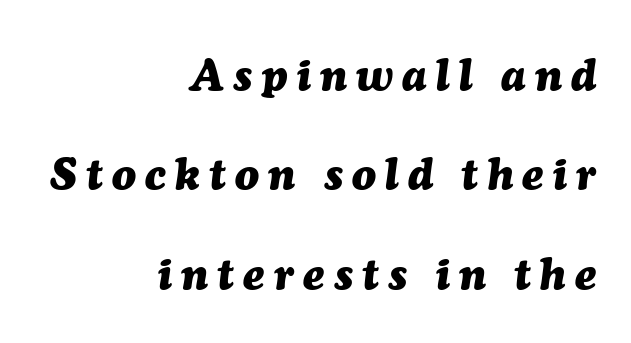
{"italic": "yes", "lean": "right", "slant_degrees": 7, "bold": "yes", "weight": "heavy", "width": "normal", "stroke_contrast": "medium", "x_height": "medium", "monospaced": "no", "underline": "no", "align": "right", "line_spacing": "loose", "line_spacing_ratio": 2.26, "letter_spacing": "wide", "letter_spacing_em": 0.21, "glyph_px": 44}
